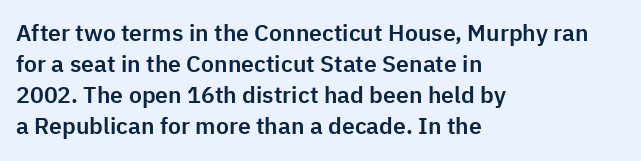
{"italic": "no", "underline": "no", "align": "left", "line_spacing": "normal", "line_spacing_ratio": 1.35, "letter_spacing": "normal", "letter_spacing_em": 0.0, "glyph_px": 23}
